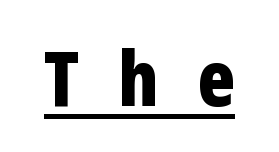
{"serif": "no", "italic": "no", "bold": "yes", "weight": "bold", "width": "condensed", "stroke_contrast": "low", "x_height": "medium", "monospaced": "no", "underline": "yes", "letter_spacing": "wide", "letter_spacing_em": 0.5, "glyph_px": 77}
